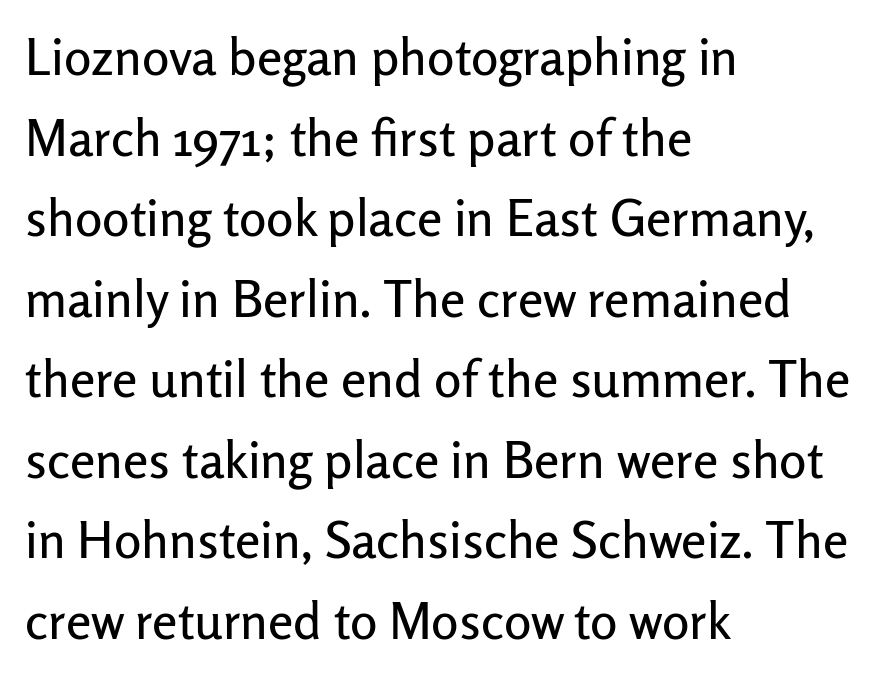
The image shows 51 px sans-serif type, upright; set left-aligned, normal line spacing (1.58x), normal letter spacing, not underlined; low stroke contrast and a medium x-height.
